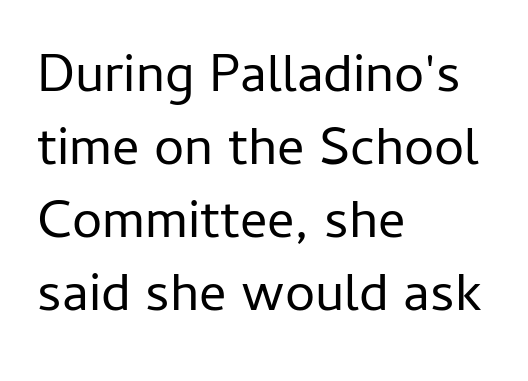
The image shows 54 px regular-weight sans-serif type, upright; set left-aligned, normal line spacing (1.35x), normal letter spacing, not underlined; low stroke contrast and a medium x-height.
